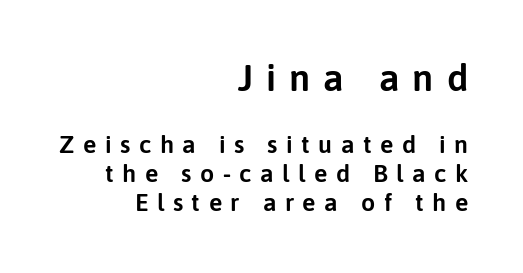
Q: Is the text italic (slanted)? A: No, it is upright.
Q: Is the typeface a serif or a sans-serif typeface? A: Sans-serif.
Q: Is the text underlined? A: No.
Q: How is the paragraph aligned? A: Right-aligned.
Q: Is the spacing between letters normal or unusually wide? A: Unusually wide.
Q: Which block of text is set in a larger size, the first (top) or the second (bottom)? A: The first (top) one.
Q: Width (condensed, normal, or wide)? A: Normal.
Q: Stroke contrast? A: Low.
Q: x-height? A: Medium.
Q: Monospaced? A: No.
